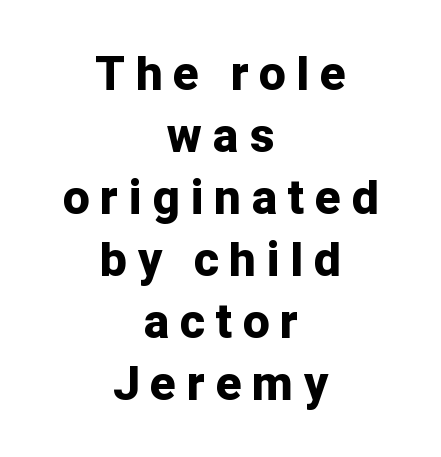
{"serif": "no", "italic": "no", "bold": "yes", "weight": "bold", "width": "normal", "stroke_contrast": "low", "x_height": "medium", "monospaced": "no", "underline": "no", "align": "center", "line_spacing": "normal", "line_spacing_ratio": 1.32, "letter_spacing": "wide", "letter_spacing_em": 0.24, "glyph_px": 47}
